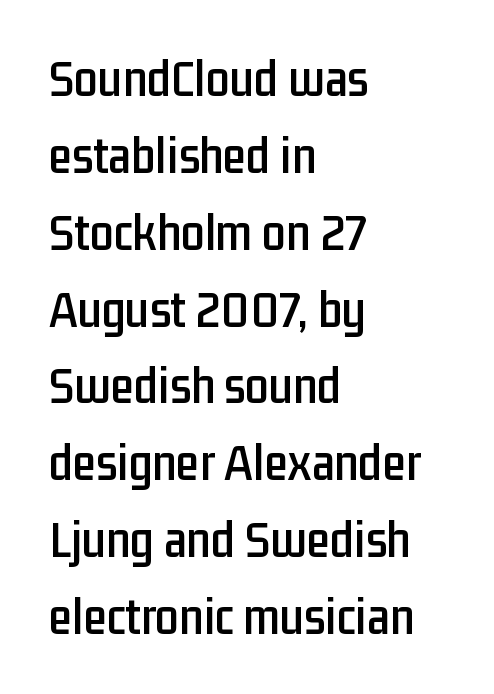
The image shows 53 px condensed sans-serif type, upright; set left-aligned, normal line spacing (1.45x), normal letter spacing, not underlined; low stroke contrast and a medium x-height.
